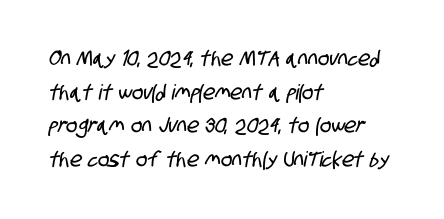
The image shows 21 px text type; set left-aligned, normal line spacing (1.6x), normal letter spacing, not underlined.
